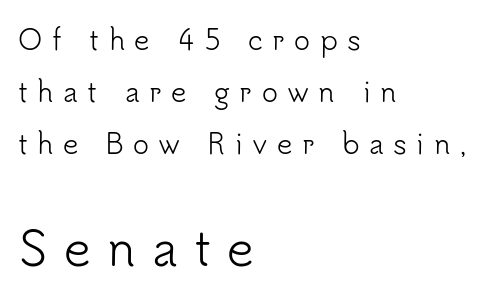
The rendering uses a large line-height, opening up the rows. Every character sits straight up, as roman type does. Compared with a centered layout, this one pins lines to the left instead. Glyph-to-glyph distance is far greater than everyday printed text. The specimen omits any rule beneath the text block's lines. Do the characters align in a grid? No, the font is proportional.
